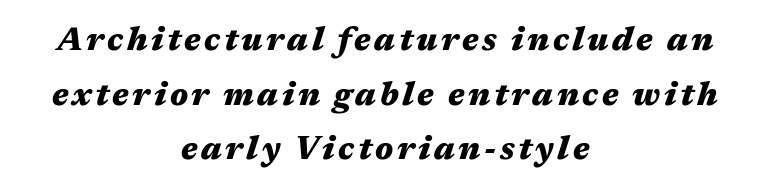
The image shows 32 px heavy, wide type, italic (leaning right); set centered, line spacing 1.71x, not underlined; medium stroke contrast and a medium x-height.
